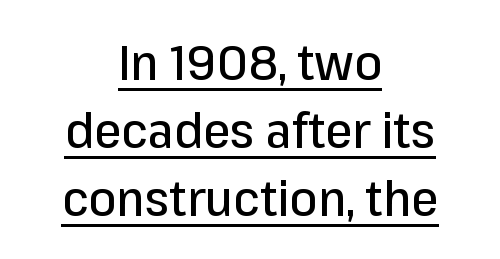
Q: Is the text italic (slanted)? A: No, it is upright.
Q: Is the typeface a serif or a sans-serif typeface? A: Sans-serif.
Q: Is the text underlined? A: Yes.
Q: How is the paragraph aligned? A: Centered.
Q: Is the spacing between letters normal or unusually wide? A: Normal.
Q: Is the spacing between lines tight, normal or loose? A: Normal.
Q: Width (condensed, normal, or wide)? A: Normal.
Q: Stroke contrast? A: Low.
Q: x-height? A: Medium.
Q: Monospaced? A: No.
